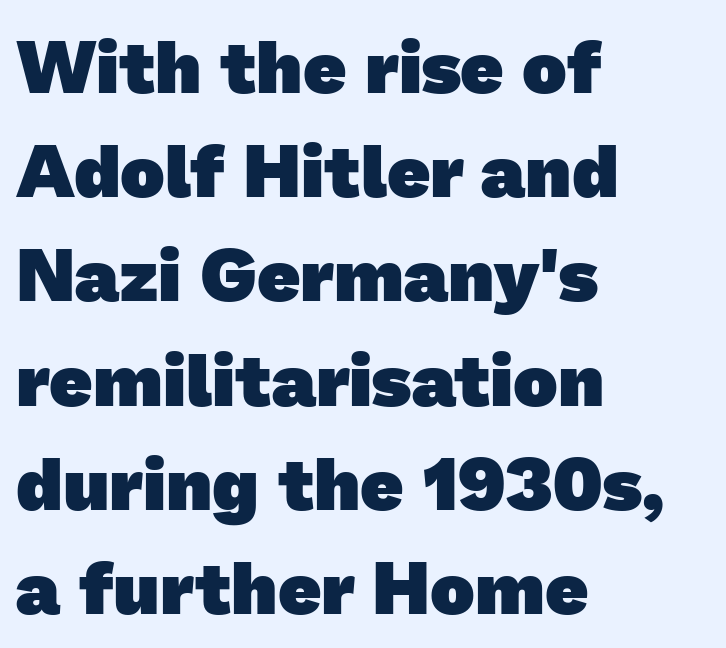
The image shows 75 px heavy sans-serif type; set left-aligned, normal line spacing (1.39x), normal letter spacing, not underlined; low stroke contrast and a medium x-height.
